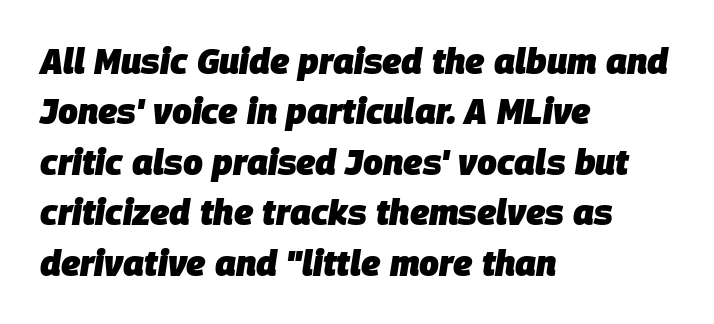
These lines keep a tight, regular rhythm from letter to letter. Thick stems and heavy bowls — unmistakably bold. Typeset ragged right — the left edge is the straight one. Summary of vertical rhythm: regular, with standard interline spacing. Has an underline been added? It has not.
